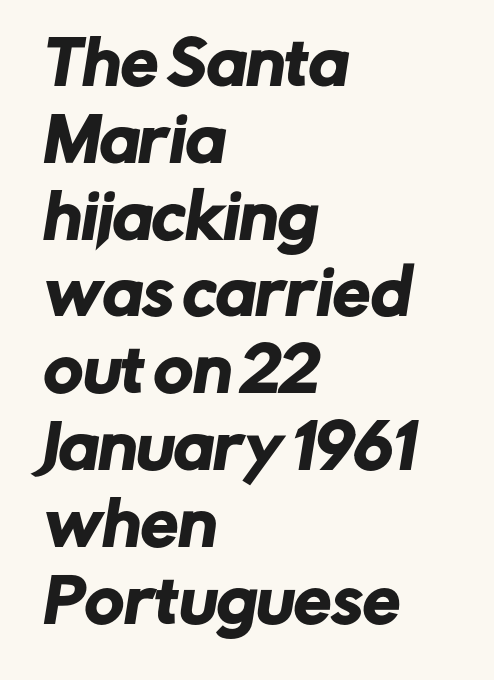
Any mark beneath the type? The region is blank. The line texture is even and compact thanks to regular tracking. Rows of type keep a routine distance in the vertical direction. Typeset ragged right — the left edge is the straight one. Here the designer chose a conventional face with non-uniform glyph widths. Unlike a traditional serif, this face leaves its strokes unadorned.
